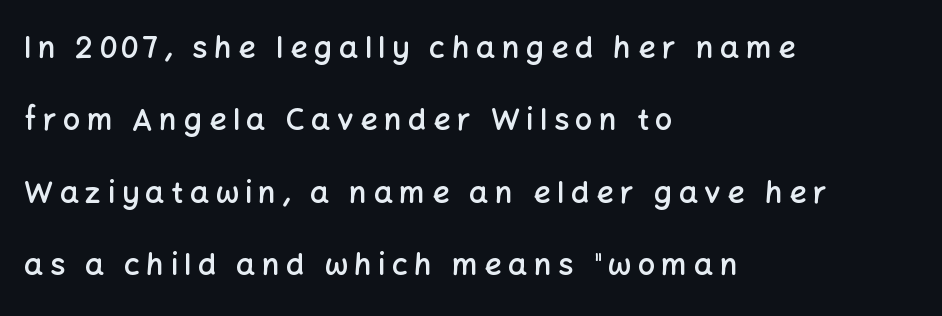
{"serif": "no", "italic": "no", "bold": "semi", "weight": "semibold", "width": "normal", "stroke_contrast": "low", "x_height": "medium", "monospaced": "no", "underline": "no", "align": "left", "line_spacing": "loose", "line_spacing_ratio": 2.41, "letter_spacing": "wide", "letter_spacing_em": 0.22, "glyph_px": 30}
